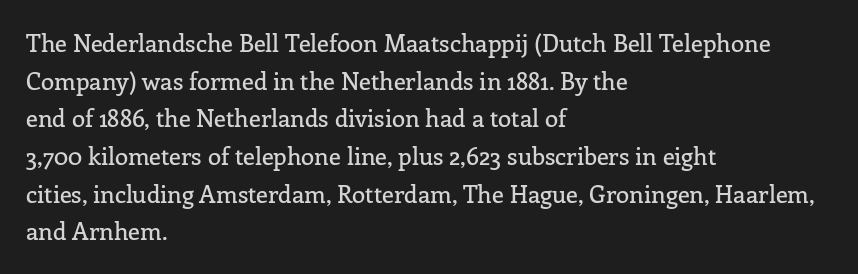
The image shows 24 px text type, upright; set left-aligned, normal line spacing (1.57x), normal letter spacing, not underlined.
